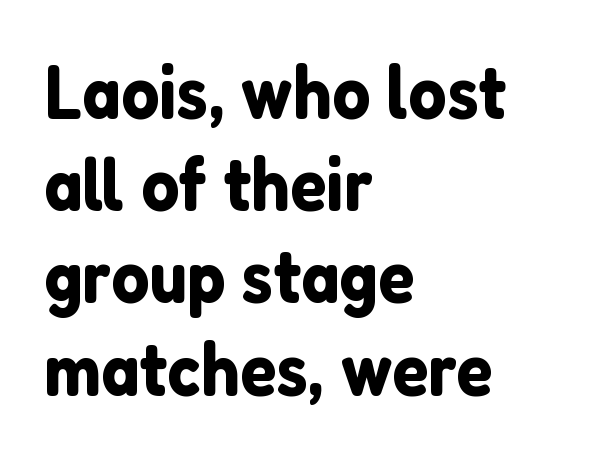
{"serif": "no", "italic": "no", "width": "normal", "stroke_contrast": "low", "x_height": "medium", "monospaced": "no", "underline": "no", "align": "left", "line_spacing_ratio": 1.23, "letter_spacing": "normal", "letter_spacing_em": 0.0, "glyph_px": 75}
